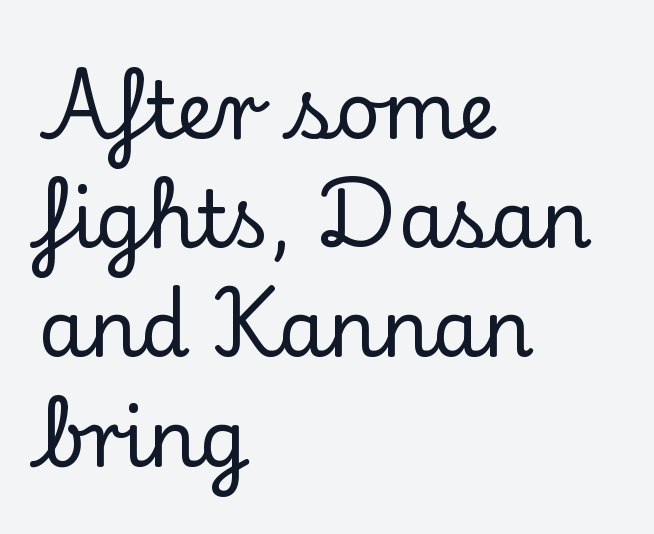
The image shows 78 px serif type, upright; set left-aligned, normal line spacing (1.4x), normal letter spacing, not underlined; low stroke contrast and a small x-height.
